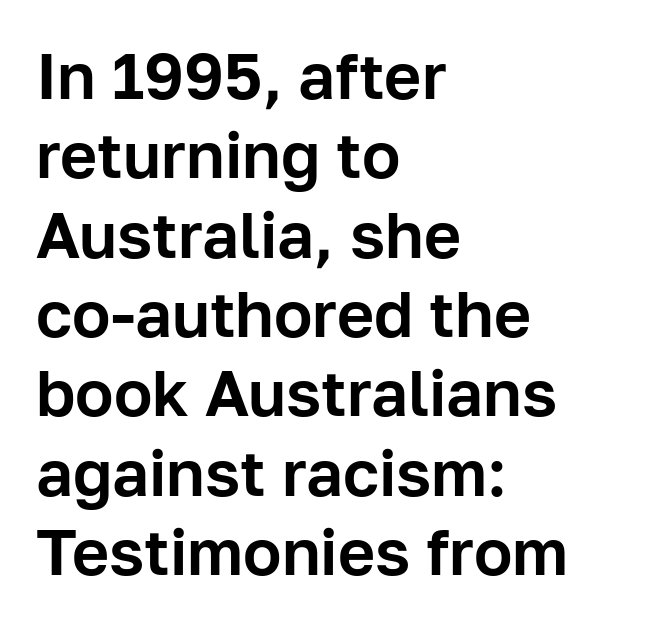
Q: Is the text italic (slanted)? A: No, it is upright.
Q: Is the typeface a serif or a sans-serif typeface? A: Sans-serif.
Q: Is the text underlined? A: No.
Q: How is the paragraph aligned? A: Left-aligned.
Q: Is the spacing between letters normal or unusually wide? A: Normal.
Q: Width (condensed, normal, or wide)? A: Normal.
Q: Stroke contrast? A: Low.
Q: x-height? A: Medium.
Q: Monospaced? A: No.
